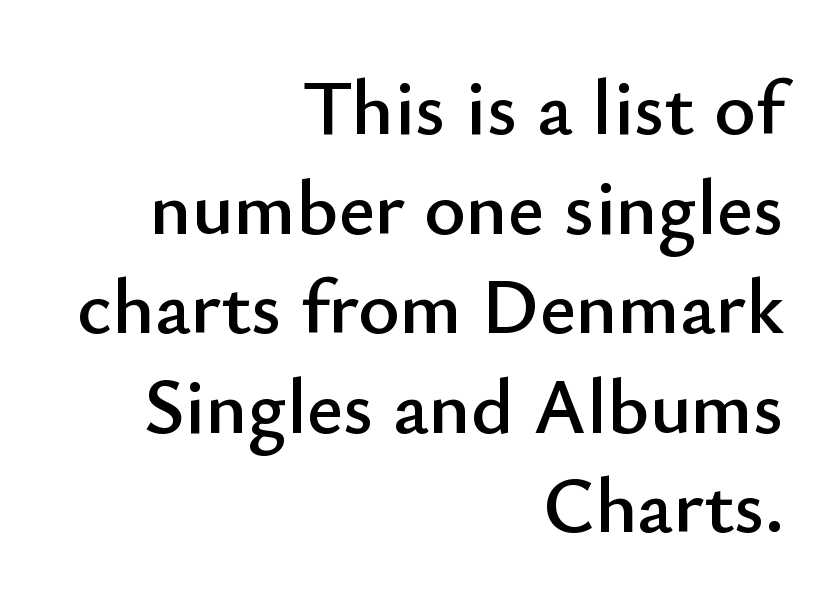
Does the type have serifs? No, each stem ends abruptly. Looks like regular typesetting: each glyph gets only the width it needs. The zone under the glyphs is completely vacant. Posture: upright roman. One-word summary of the alignment: right. This block has exactly the height ordinary leading produces.
